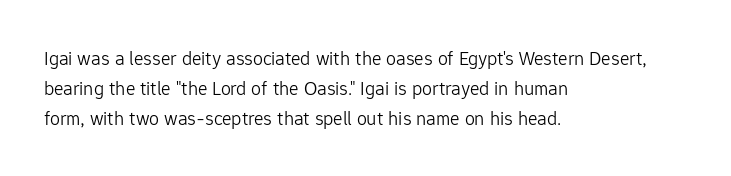
{"italic": "no", "bold": "no", "underline": "no", "align": "left", "line_spacing": "normal", "line_spacing_ratio": 1.5, "letter_spacing": "normal", "letter_spacing_em": 0.0, "glyph_px": 20}
